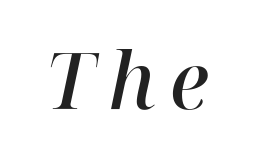
Q: Is the text bold? A: Semi-bold.
Q: Is the text italic (slanted)? A: Yes, it leans right by about 12 degrees.
Q: Is the typeface a serif or a sans-serif typeface? A: Serif.
Q: Is the text underlined? A: No.
Q: Width (condensed, normal, or wide)? A: Normal.
Q: Stroke contrast? A: High.
Q: x-height? A: Medium.
Q: Monospaced? A: No.
